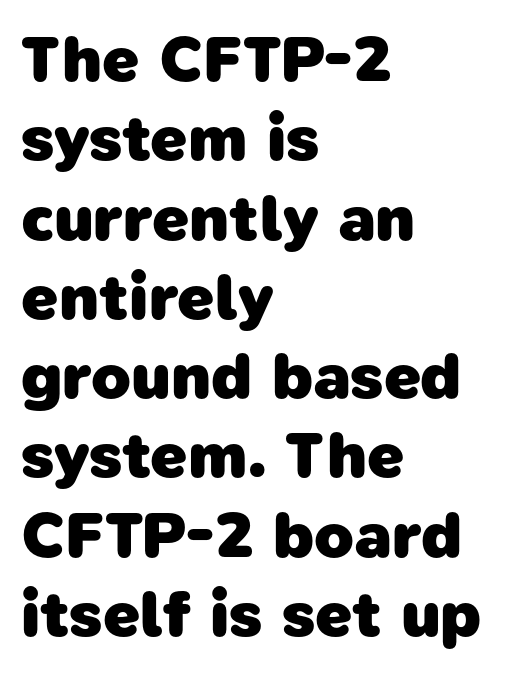
{"serif": "no", "bold": "yes", "weight": "heavy", "width": "normal", "stroke_contrast": "low", "x_height": "medium", "monospaced": "no", "underline": "no", "align": "left", "line_spacing_ratio": 1.22, "letter_spacing": "normal", "letter_spacing_em": 0.0, "glyph_px": 65}
